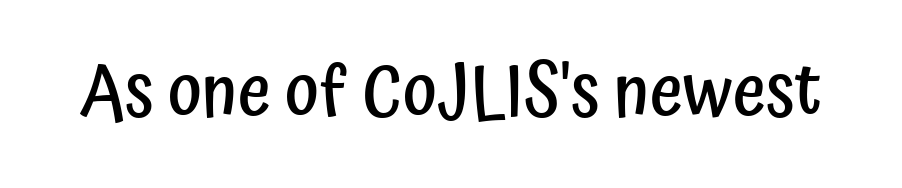
Varying glyph widths throughout — classic text-font behaviour. The space beneath each line is pristine and unruled. Letter spacing: default. Letterform terminals end flat and unadorned throughout the passage.
